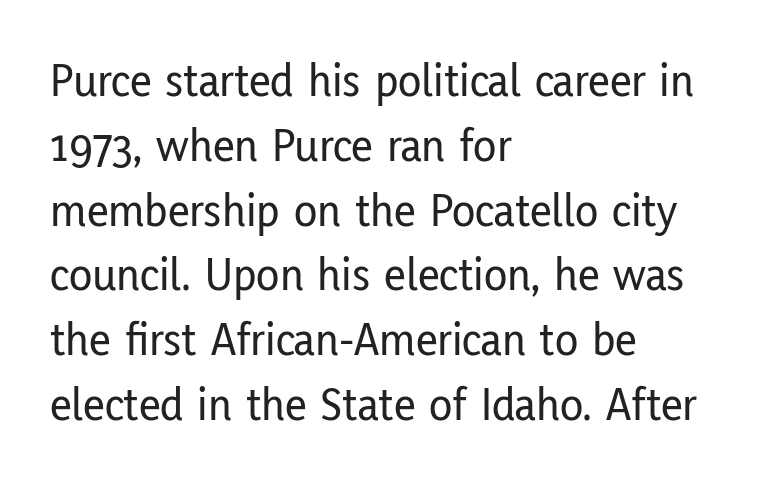
{"serif": "no", "italic": "no", "width": "condensed", "stroke_contrast": "low", "x_height": "medium", "monospaced": "no", "underline": "no", "align": "left", "line_spacing": "normal", "line_spacing_ratio": 1.35, "letter_spacing": "normal", "letter_spacing_em": 0.0, "glyph_px": 48}
